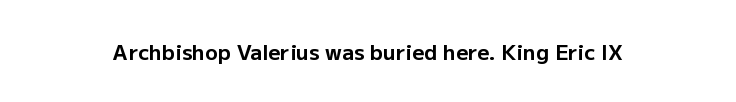
The image shows 21 px bold type, upright; set normal letter spacing, not underlined.
